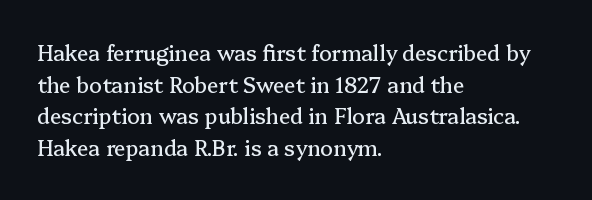
Q: Is the text italic (slanted)? A: No, it is upright.
Q: Is the text underlined? A: No.
Q: How is the paragraph aligned? A: Left-aligned.
Q: Is the spacing between letters normal or unusually wide? A: Normal.
Q: Is the spacing between lines tight, normal or loose? A: Normal.
